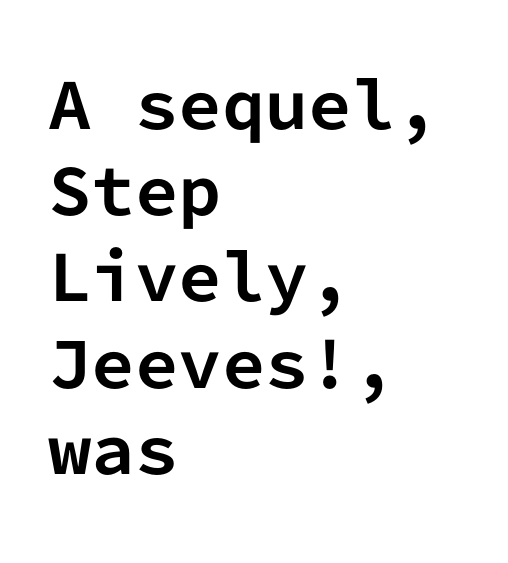
The image shows 62 px bold sans-serif type, upright, monospaced; set left-aligned, normal line spacing (1.39x), normal letter spacing, not underlined; low stroke contrast and a medium x-height.
